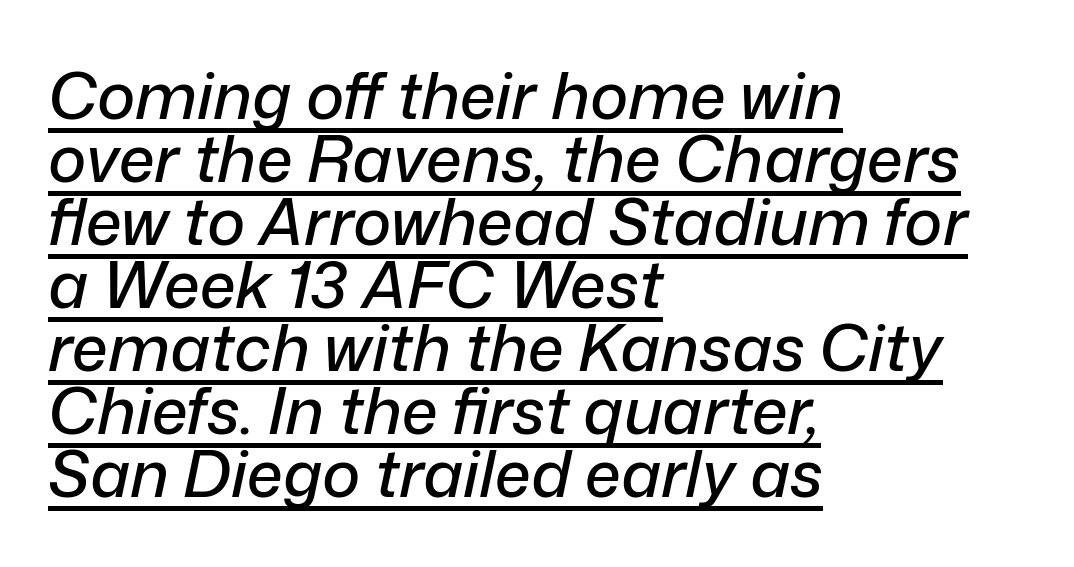
Q: Is the text italic (slanted)? A: Yes, it leans right by about 12 degrees.
Q: Is the text underlined? A: Yes.
Q: How is the paragraph aligned? A: Left-aligned.
Q: Is the spacing between letters normal or unusually wide? A: Normal.
Q: Is the spacing between lines tight, normal or loose? A: Tight.
Q: Width (condensed, normal, or wide)? A: Normal.
Q: Stroke contrast? A: Low.
Q: x-height? A: Medium.
Q: Monospaced? A: No.
